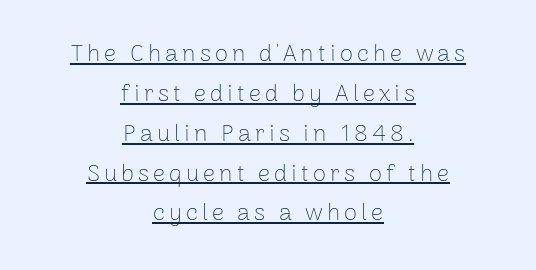
The image shows 24 px text type, upright; set centered, normal line spacing (1.66x), underlined.
